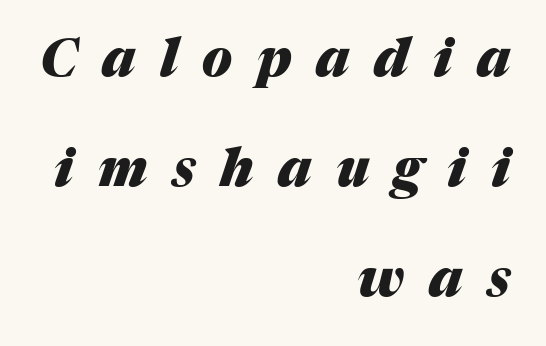
The image shows 52 px heavy type, italic (leaning right); set right-aligned, loose line spacing (2.12x), unusually wide letter spacing (+0.47 em), not underlined; medium stroke contrast and a medium x-height.
